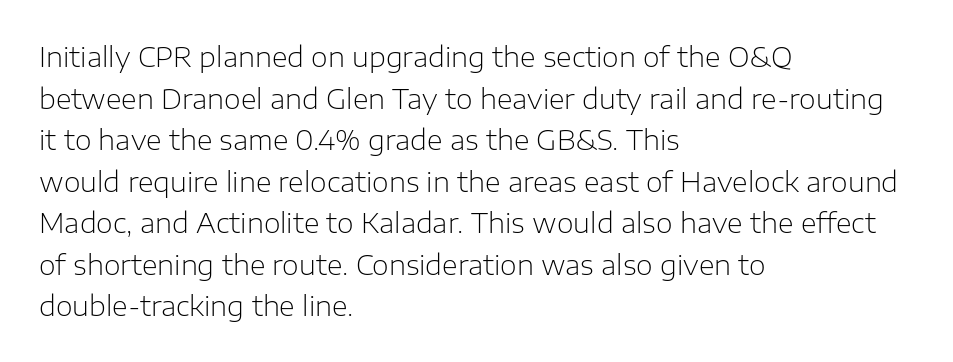
Q: Is the text bold? A: No.
Q: Is the text italic (slanted)? A: No, it is upright.
Q: Is the text underlined? A: No.
Q: How is the paragraph aligned? A: Left-aligned.
Q: Is the spacing between letters normal or unusually wide? A: Normal.
Q: Is the spacing between lines tight, normal or loose? A: Normal.
